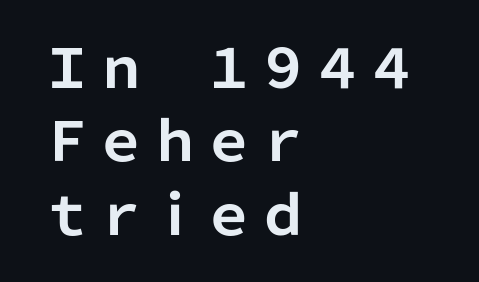
Q: Is the text bold? A: Yes.
Q: Is the text italic (slanted)? A: No, it is upright.
Q: Is the typeface a serif or a sans-serif typeface? A: Sans-serif.
Q: Is the text underlined? A: No.
Q: How is the paragraph aligned? A: Left-aligned.
Q: Is the spacing between letters normal or unusually wide? A: Normal.
Q: Is the spacing between lines tight, normal or loose? A: Normal.
Q: Width (condensed, normal, or wide)? A: Normal.
Q: Stroke contrast? A: Low.
Q: x-height? A: Medium.
Q: Monospaced? A: No.
